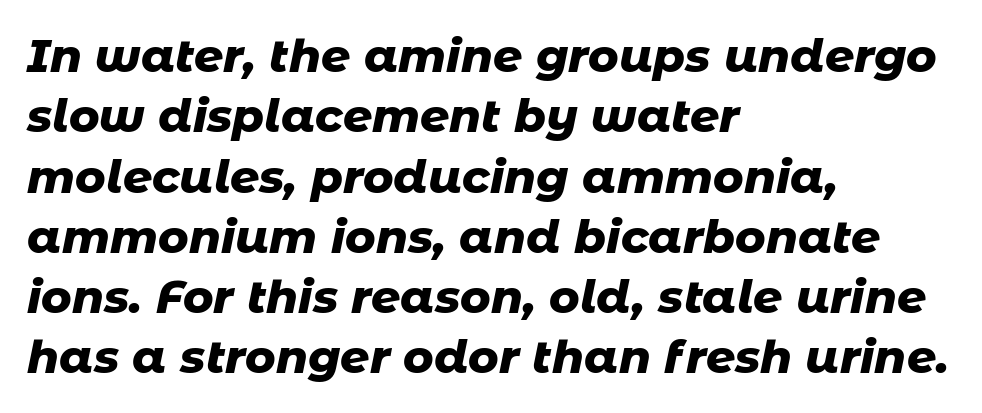
In terms of letterspacing, this is plain default setting. The rendering uses natural spacing where letterforms have individual widths. Look at the stroke-to-counter ratio: heavy, a bold. Has an underline been added? It has not. Reading down the column, the eye jumps a familiar distance to each next line.
